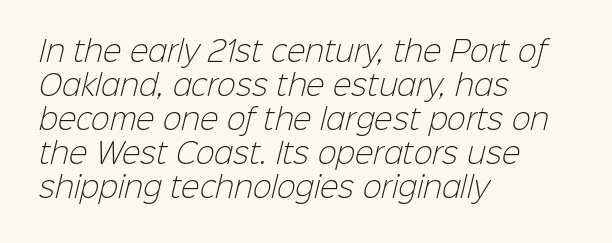
{"serif": "no", "bold": "no", "weight": "light", "width": "normal", "stroke_contrast": "low", "x_height": "medium", "monospaced": "no", "underline": "no", "align": "left", "line_spacing_ratio": 1.21, "letter_spacing": "normal", "letter_spacing_em": 0.0, "glyph_px": 28}
